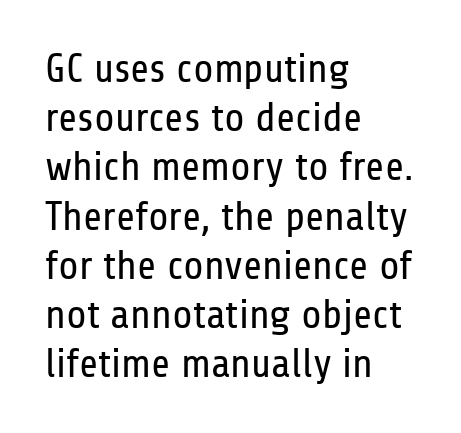
Q: Is the text bold? A: No.
Q: Is the text italic (slanted)? A: No, it is upright.
Q: Is the typeface a serif or a sans-serif typeface? A: Sans-serif.
Q: Is the text underlined? A: No.
Q: How is the paragraph aligned? A: Left-aligned.
Q: Is the spacing between letters normal or unusually wide? A: Normal.
Q: Width (condensed, normal, or wide)? A: Condensed.
Q: Stroke contrast? A: Low.
Q: x-height? A: Medium.
Q: Monospaced? A: No.
